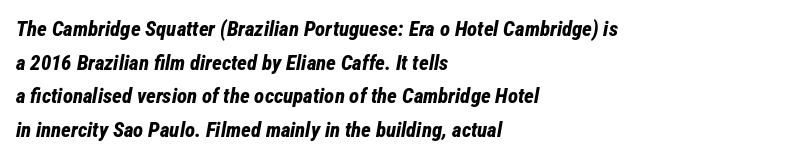
The image shows 21 px bold type, italic (leaning right); set left-aligned, normal line spacing (1.6x), normal letter spacing, not underlined.
